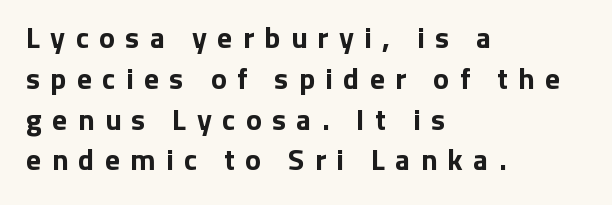
The image shows 30 px bold sans-serif type, upright; set left-aligned, normal line spacing (1.36x), unusually wide letter spacing (+0.34 em), not underlined; low stroke contrast and a medium x-height.
